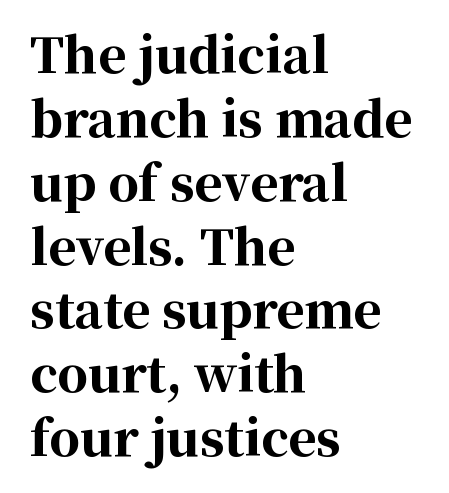
Q: Is the text bold? A: Yes.
Q: Is the text italic (slanted)? A: No, it is upright.
Q: Is the typeface a serif or a sans-serif typeface? A: Serif.
Q: Is the text underlined? A: No.
Q: How is the paragraph aligned? A: Left-aligned.
Q: Is the spacing between letters normal or unusually wide? A: Normal.
Q: Is the spacing between lines tight, normal or loose? A: Normal.
Q: Width (condensed, normal, or wide)? A: Normal.
Q: Stroke contrast? A: High.
Q: x-height? A: Medium.
Q: Monospaced? A: No.
